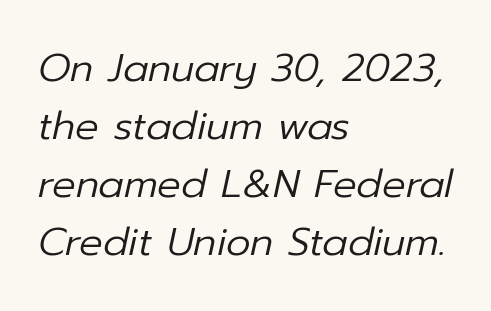
Rendered with sloped, italic letterforms. Inter-character spacing is left at the font's built-in metrics. The rendering uses natural spacing where letterforms have individual widths. Stems and bowls with no extra thickness — not bold. Glance below the letters and you will spot only blank space. Horizontally, the lines are justified to the leading edge only.
